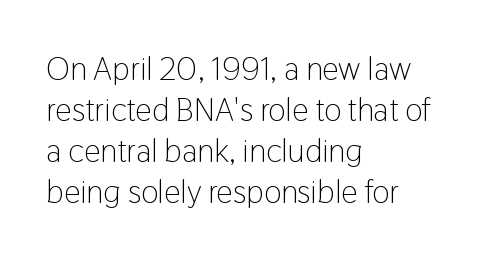
{"serif": "no", "italic": "no", "bold": "no", "weight": "light", "width": "condensed", "stroke_contrast": "low", "x_height": "medium", "monospaced": "no", "underline": "no", "align": "left", "line_spacing_ratio": 1.24, "letter_spacing": "normal", "letter_spacing_em": 0.0, "glyph_px": 33}
